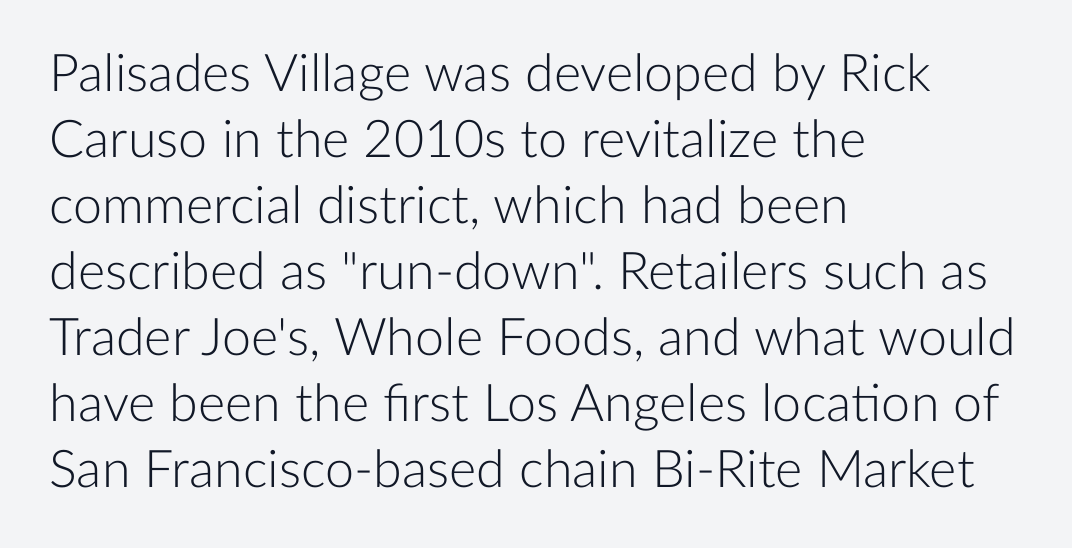
The image shows 52 px light sans-serif type, upright; set left-aligned, normal line spacing (1.27x), normal letter spacing, not underlined; low stroke contrast and a medium x-height.
